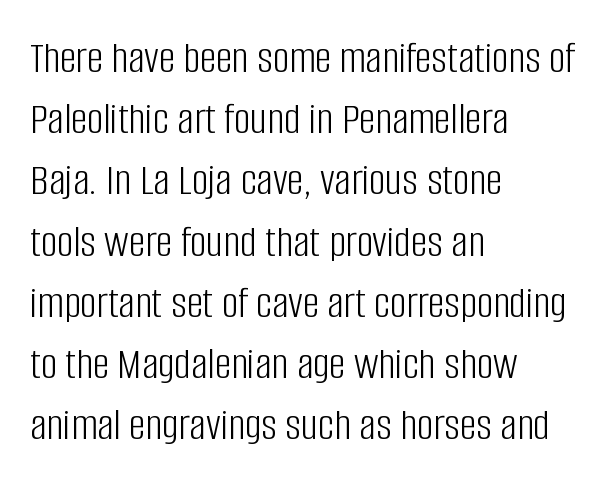
{"serif": "no", "italic": "no", "bold": "no", "weight": "light", "width": "condensed", "stroke_contrast": "low", "x_height": "large", "monospaced": "no", "underline": "no", "align": "left", "line_spacing": "normal", "line_spacing_ratio": 1.33, "letter_spacing": "normal", "letter_spacing_em": 0.0, "glyph_px": 46}
